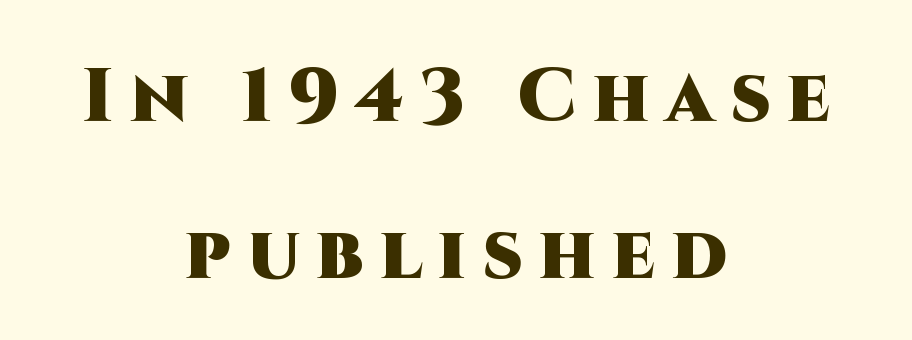
{"serif": "no", "italic": "no", "bold": "yes", "weight": "heavy", "width": "normal", "stroke_contrast": "high", "x_height": "large", "monospaced": "no", "underline": "no", "align": "center", "line_spacing": "loose", "line_spacing_ratio": 2.09, "letter_spacing": "wide", "letter_spacing_em": 0.22, "glyph_px": 75}
